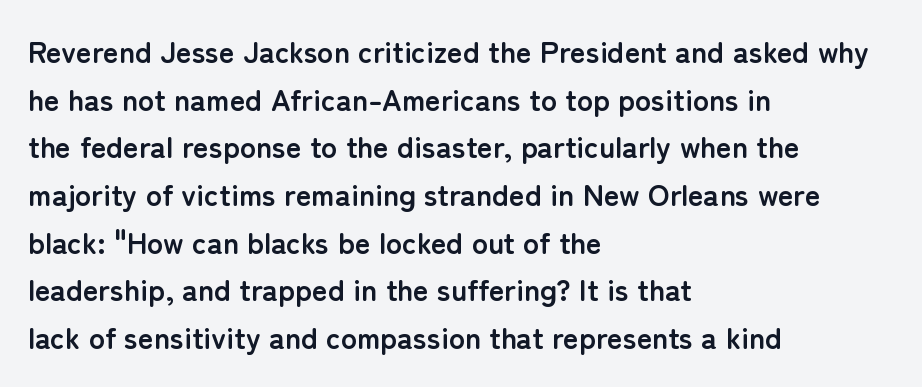
Q: Is the text bold? A: Yes.
Q: Is the text italic (slanted)? A: No, it is upright.
Q: Is the typeface a serif or a sans-serif typeface? A: Sans-serif.
Q: Is the text underlined? A: No.
Q: How is the paragraph aligned? A: Left-aligned.
Q: Is the spacing between letters normal or unusually wide? A: Normal.
Q: Is the spacing between lines tight, normal or loose? A: Normal.
Q: Width (condensed, normal, or wide)? A: Normal.
Q: Stroke contrast? A: Low.
Q: x-height? A: Medium.
Q: Monospaced? A: No.
